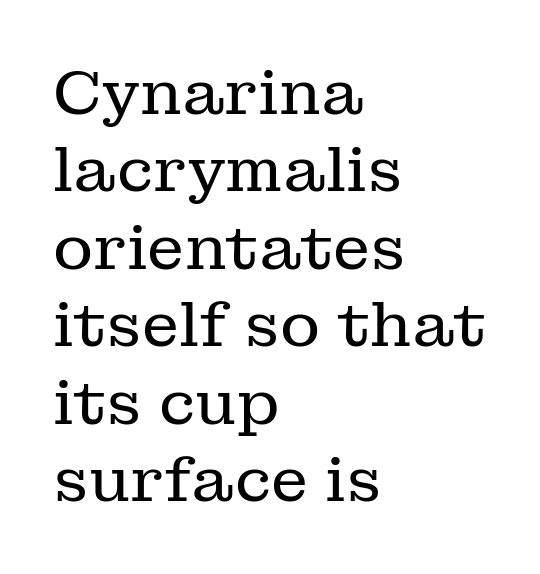
The image shows 62 px regular-weight serif type, upright; set left-aligned, normal line spacing (1.25x), normal letter spacing, not underlined; low stroke contrast and a medium x-height.
